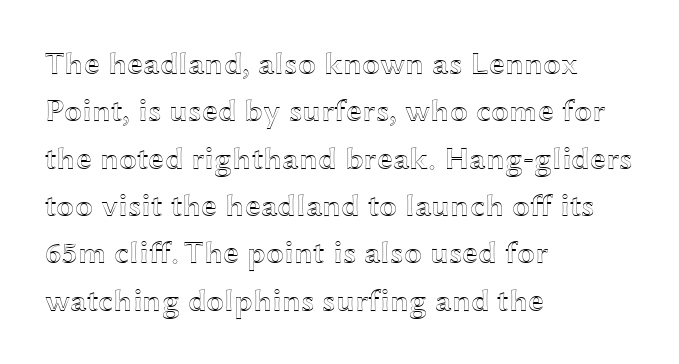
These lines sit exactly where default settings would place them. There is no visible air inserted between adjacent glyphs. The rendering uses natural spacing where letterforms have individual widths. Words float on clear page, feet unadorned. In terms of posture, this sample is upright. Line starts are locked; line ends wander.
